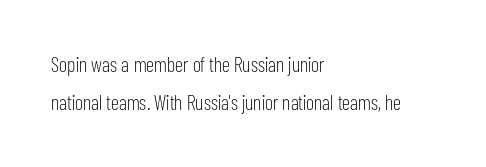
{"italic": "no", "bold": "no", "underline": "no", "align": "left", "line_spacing_ratio": 1.82, "letter_spacing": "normal", "letter_spacing_em": 0.0, "glyph_px": 21}
